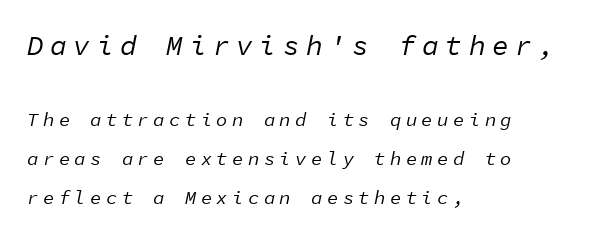
Q: Is the text bold? A: No.
Q: Is the text italic (slanted)? A: Yes, it leans right by about 11 degrees.
Q: Is the text underlined? A: No.
Q: How is the paragraph aligned? A: Left-aligned.
Q: Is the spacing between letters normal or unusually wide? A: Unusually wide.
Q: Is the spacing between lines tight, normal or loose? A: Loose.
Q: Which block of text is set in a larger size, the first (top) or the second (bottom)? A: The first (top) one.
Q: Width (condensed, normal, or wide)? A: Normal.
Q: Stroke contrast? A: Low.
Q: x-height? A: Medium.
Q: Monospaced? A: Yes.
